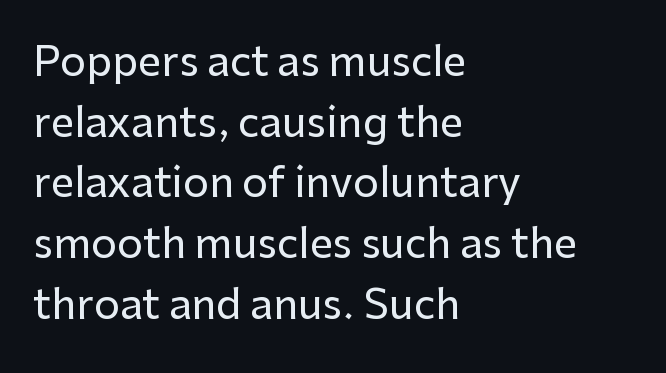
The image shows 41 px sans-serif type, upright; set left-aligned, normal line spacing (1.48x), normal letter spacing, not underlined; low stroke contrast and a medium x-height.
